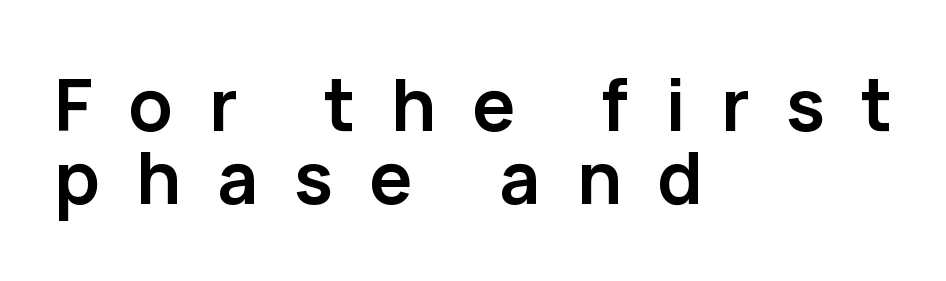
The image shows 72 px semibold sans-serif type, upright; set left-aligned, tight line spacing (1.02x), unusually wide letter spacing (+0.5 em), not underlined; low stroke contrast and a medium x-height.
